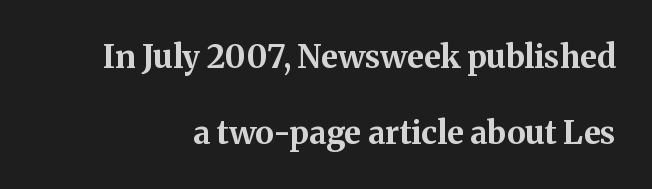
{"serif": "yes", "italic": "no", "bold": "yes", "weight": "bold", "width": "normal", "stroke_contrast": "medium", "x_height": "medium", "monospaced": "no", "underline": "no", "line_spacing": "loose", "line_spacing_ratio": 2.37, "letter_spacing": "normal", "letter_spacing_em": 0.0, "glyph_px": 32}
